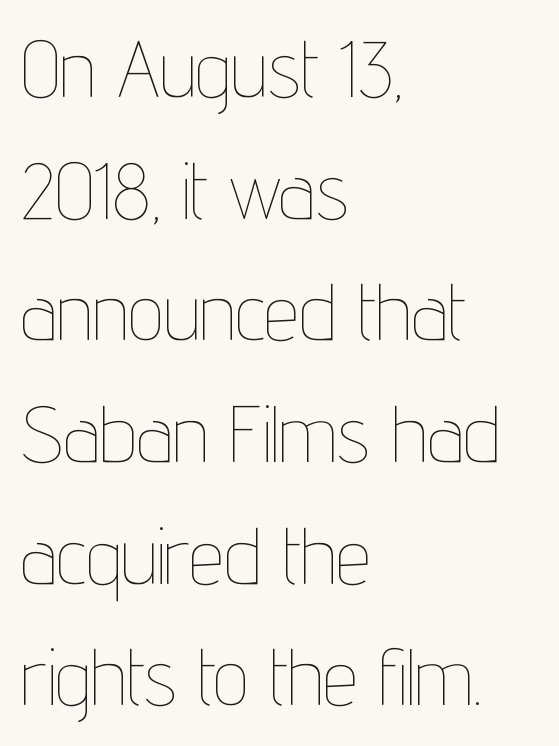
A quiet, ordinary-to-light weight characterises the typeface. A clean baseline with only descenders dipping below it. A typesetter would call this proportional, since set widths differ per character. Line spacing here is normal.
